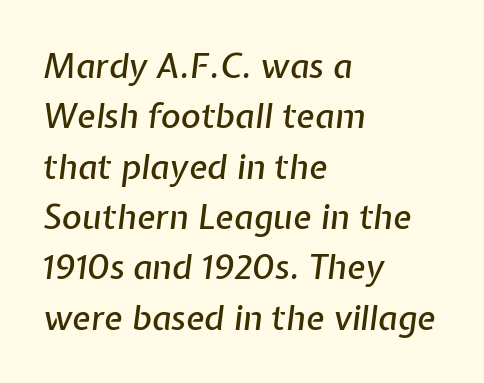
Q: Is the text italic (slanted)? A: Yes, it leans right by about 7 degrees.
Q: Is the text underlined? A: No.
Q: How is the paragraph aligned? A: Left-aligned.
Q: Is the spacing between letters normal or unusually wide? A: Normal.
Q: Is the spacing between lines tight, normal or loose? A: Normal.
Q: Width (condensed, normal, or wide)? A: Normal.
Q: Stroke contrast? A: Low.
Q: x-height? A: Medium.
Q: Monospaced? A: No.
